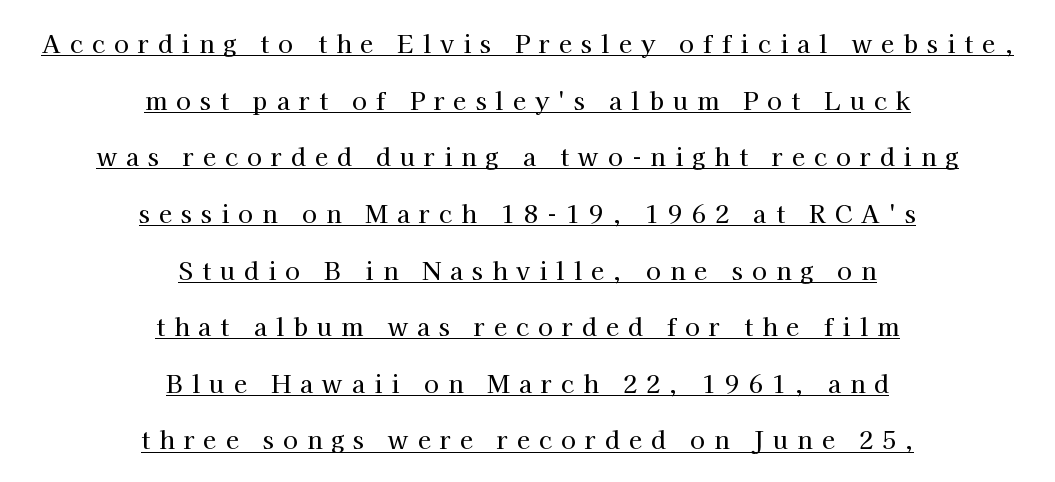
This sample is center-justified, so both line endings float freely. Characters follow at a spacing far wider than the type designer built in. Underlining? Definitely there. The letters stand straight up with perfectly vertical stems. One glance says open: line gaps are wider than usual.
